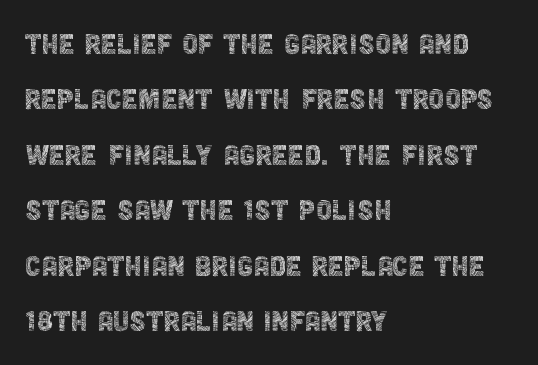
Q: Is the text bold? A: No.
Q: Is the text italic (slanted)? A: No, it is upright.
Q: Is the typeface a serif or a sans-serif typeface? A: Sans-serif.
Q: Is the text underlined? A: No.
Q: How is the paragraph aligned? A: Left-aligned.
Q: Is the spacing between letters normal or unusually wide? A: Normal.
Q: Is the spacing between lines tight, normal or loose? A: Normal.
Q: Width (condensed, normal, or wide)? A: Condensed.
Q: x-height? A: Large.
Q: Monospaced? A: No.
